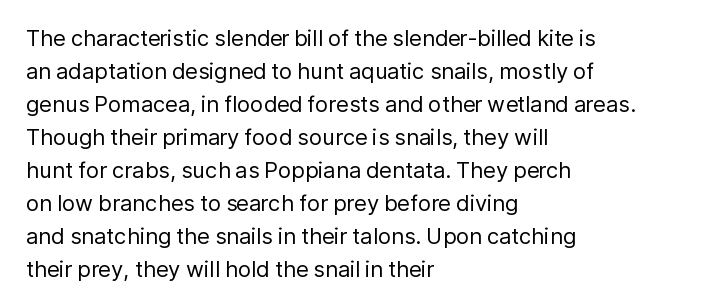
The image shows 22 px text type, upright; set left-aligned, normal line spacing (1.5x), normal letter spacing, not underlined.
